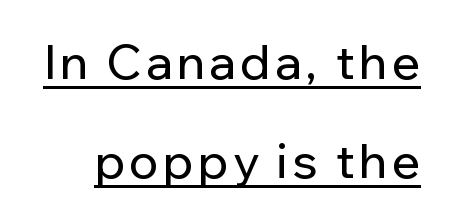
Q: Is the text italic (slanted)? A: No, it is upright.
Q: Is the typeface a serif or a sans-serif typeface? A: Sans-serif.
Q: Is the text underlined? A: Yes.
Q: Is the spacing between lines tight, normal or loose? A: Loose.
Q: Width (condensed, normal, or wide)? A: Normal.
Q: Stroke contrast? A: Low.
Q: x-height? A: Medium.
Q: Monospaced? A: No.
